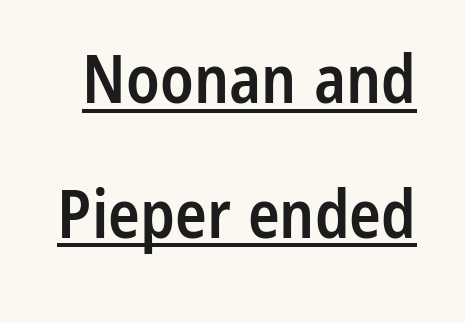
The image shows 66 px semibold, condensed sans-serif type, upright; set loose line spacing (2.04x), normal letter spacing, underlined; low stroke contrast and a medium x-height.
